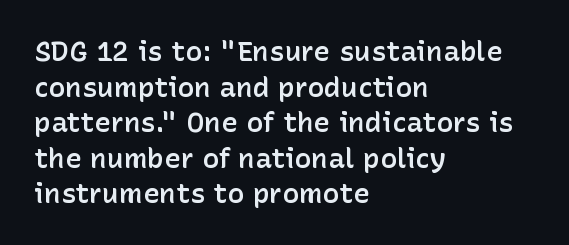
Q: Is the text bold? A: Semi-bold.
Q: Is the text italic (slanted)? A: No, it is upright.
Q: Is the typeface a serif or a sans-serif typeface? A: Sans-serif.
Q: Is the text underlined? A: No.
Q: How is the paragraph aligned? A: Left-aligned.
Q: Is the spacing between letters normal or unusually wide? A: Normal.
Q: Is the spacing between lines tight, normal or loose? A: Normal.
Q: Width (condensed, normal, or wide)? A: Normal.
Q: Stroke contrast? A: Low.
Q: x-height? A: Medium.
Q: Monospaced? A: No.
